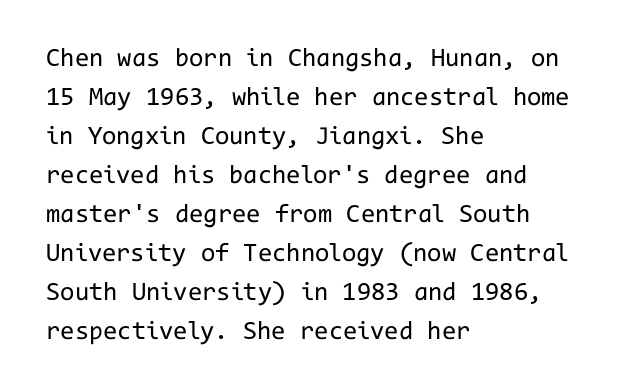
Each new line begins a customary step beneath the previous one. Students, note that the glyphs here touch the page at normal intervals. Letters rest on an invisible, unmarked baseline. Posture: upright roman.
